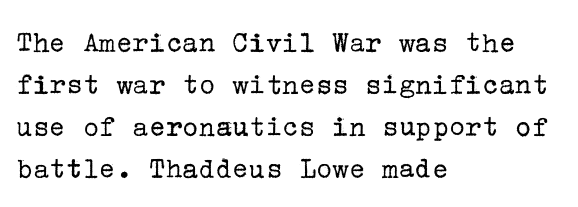
The image shows 31 px regular-weight serif type, upright; set left-aligned, normal line spacing (1.35x), normal letter spacing, not underlined; low stroke contrast and a medium x-height.
